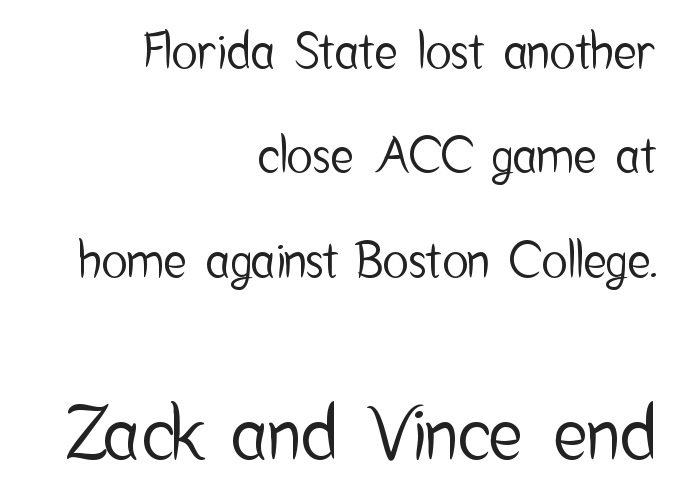
The string is rendered with underlining switched off. Baseline-to-baseline distance is far greater than the letter height. The ragged edge is on the left, which tells us the setting is flush right. Spacing verdict: proportional, widths tailored to each character. Posture: vertical.
